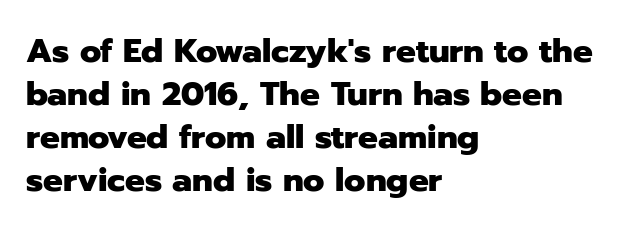
The rendering shows plain stroke endings on the letterforms — a sans-serif design. Horizontal alignment here is leftward, the default for most running prose. In terms of posture, this sample is upright. Successive baselines arrive at the customary interval. The letters advance in unequal steps, a hallmark of proportional type.
